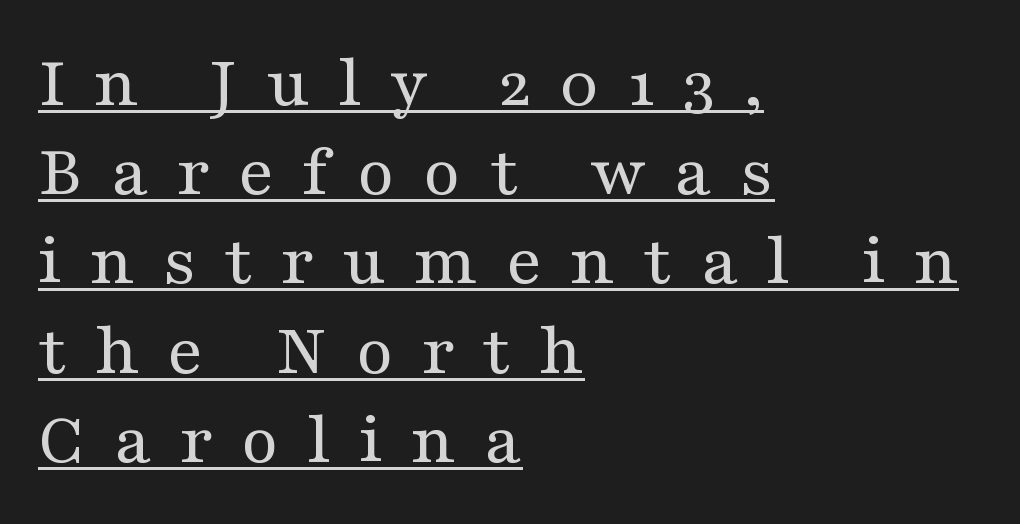
The image shows 75 px regular-weight, wide serif type, upright; set left-aligned, line spacing 1.19x, unusually wide letter spacing (+0.37 em), underlined; medium stroke contrast and a medium x-height.
